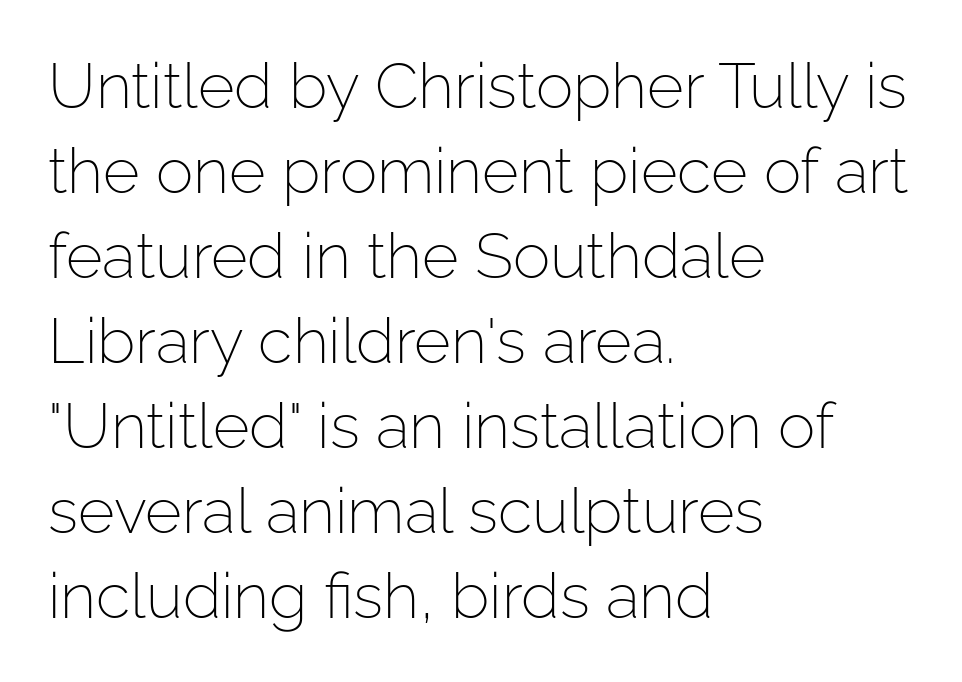
{"serif": "no", "italic": "no", "bold": "no", "weight": "light", "width": "normal", "stroke_contrast": "low", "x_height": "medium", "monospaced": "no", "underline": "no", "align": "left", "line_spacing": "normal", "line_spacing_ratio": 1.35, "letter_spacing": "normal", "letter_spacing_em": 0.0, "glyph_px": 63}
